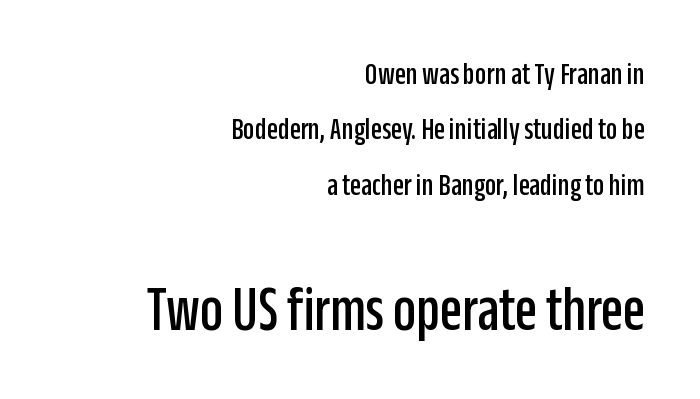
{"serif": "no", "italic": "no", "width": "condensed", "stroke_contrast": "low", "x_height": "large", "monospaced": "no", "underline": "no", "align": "right", "line_spacing_ratio": 1.73, "letter_spacing": "normal", "letter_spacing_em": 0.0, "larger_block": "second", "size_ratio": 2.0, "glyph_px": 64}
